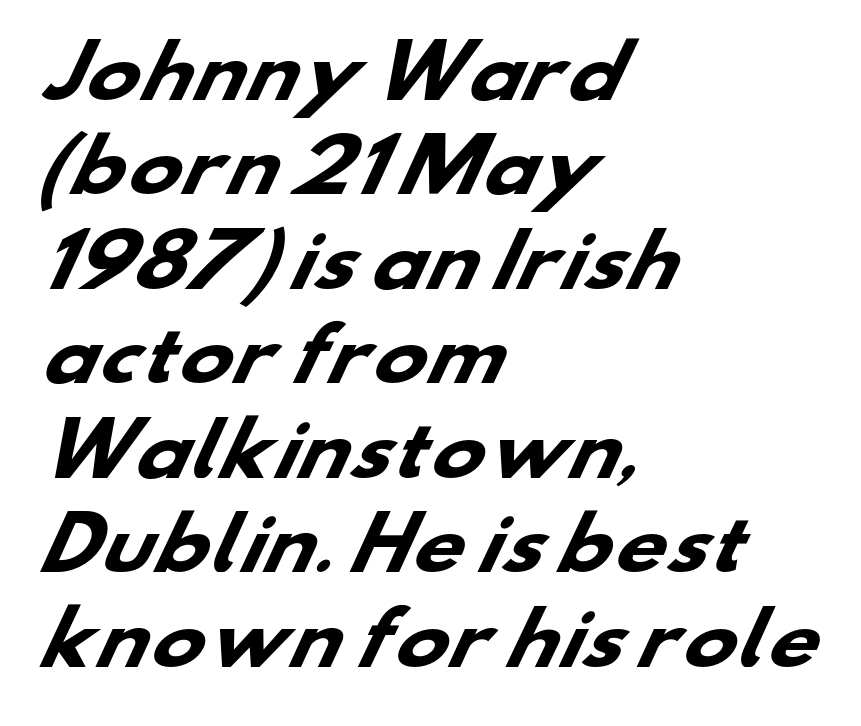
The image shows 71 px heavy, wide sans-serif type; set left-aligned, normal line spacing (1.33x), normal letter spacing, not underlined; low stroke contrast and a small x-height.
